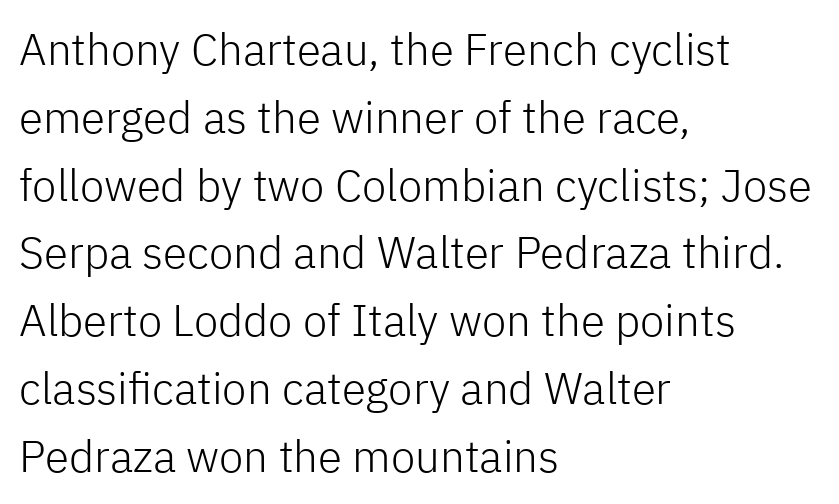
Casual observation: everything's shoved over to the left. The line texture is even and compact thanks to regular tracking. You can tell it's not italic because the verticals are truly vertical. The font is comparable to plain body text, perhaps lighter. Descender tails drop into unmarked territory. Each letter keeps its own natural width here, so spacing adapts to shape.
